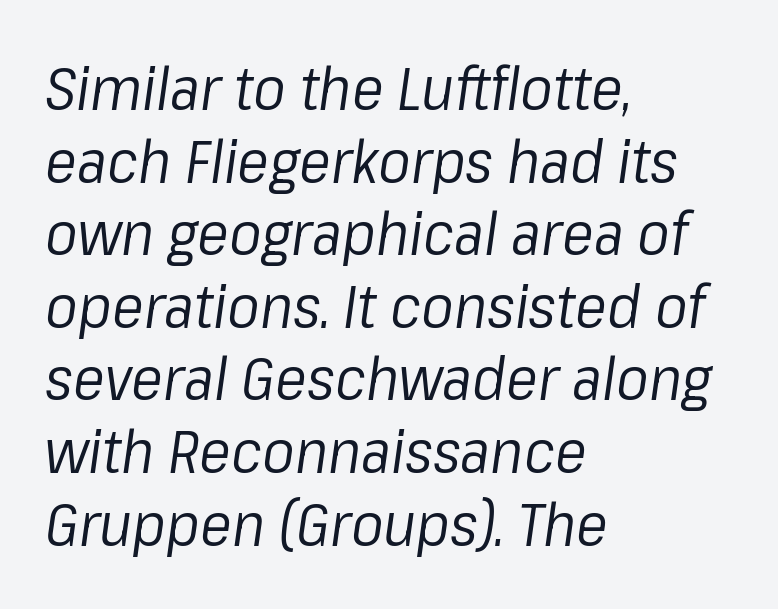
The image shows 60 px regular-weight type, italic (leaning right); set left-aligned, line spacing 1.21x, normal letter spacing, not underlined; low stroke contrast and a medium x-height.
